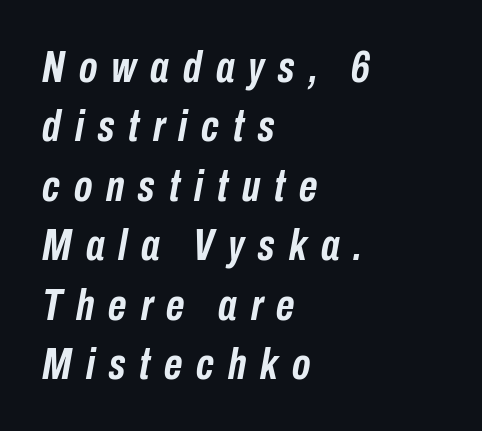
The image shows 45 px semibold, condensed type, italic (leaning right); set left-aligned, normal line spacing (1.32x), unusually wide letter spacing (+0.31 em), not underlined; low stroke contrast and a medium x-height.
